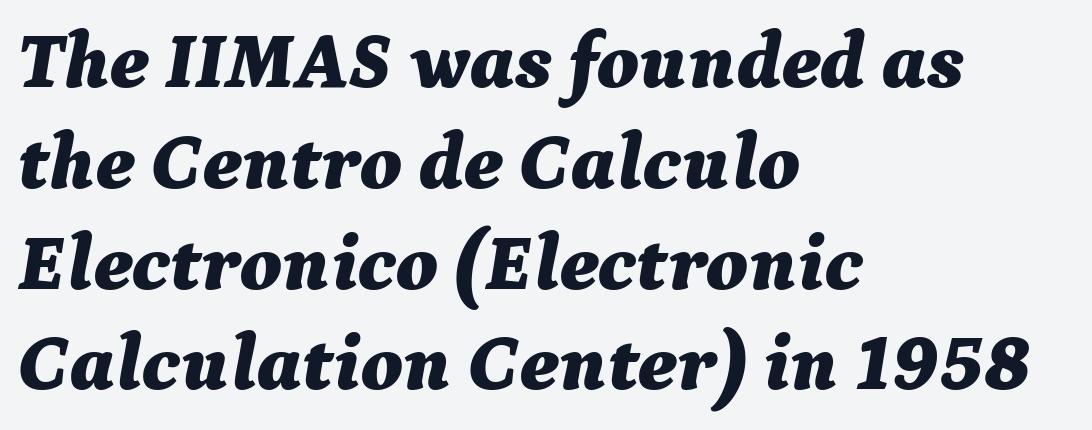
The image shows 80 px bold type, italic (leaning right); set left-aligned, normal line spacing (1.26x), normal letter spacing, not underlined; medium stroke contrast and a medium x-height.
